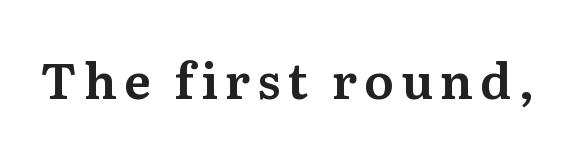
Varying glyph widths throughout — classic text-font behaviour. Stroke terminals: seriffed. Plain, unruled lines of type. In terms of posture, this sample is upright.
